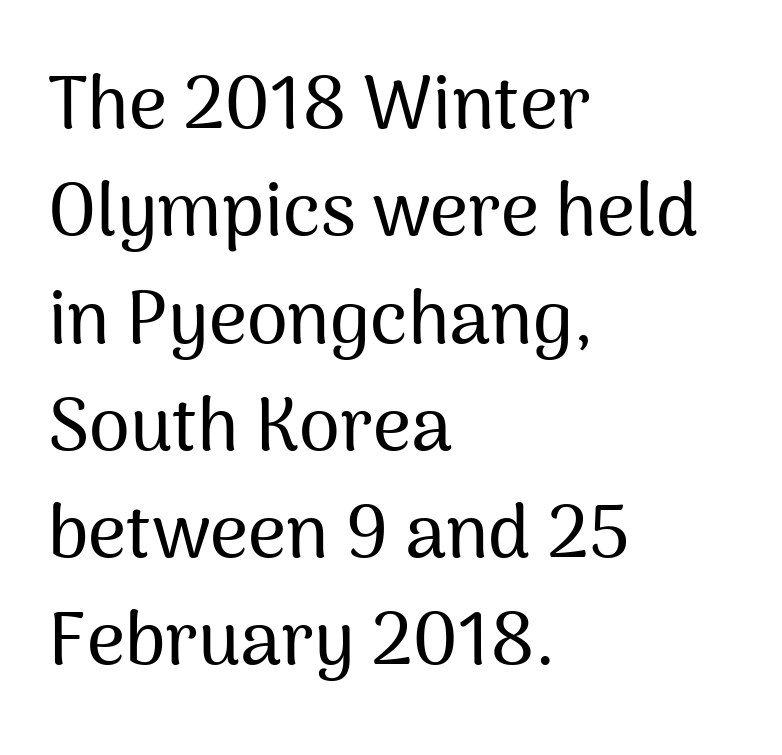
{"serif": "no", "italic": "no", "width": "normal", "stroke_contrast": "medium", "x_height": "medium", "monospaced": "no", "underline": "no", "align": "left", "line_spacing": "normal", "line_spacing_ratio": 1.45, "letter_spacing": "normal", "letter_spacing_em": 0.0, "glyph_px": 74}
